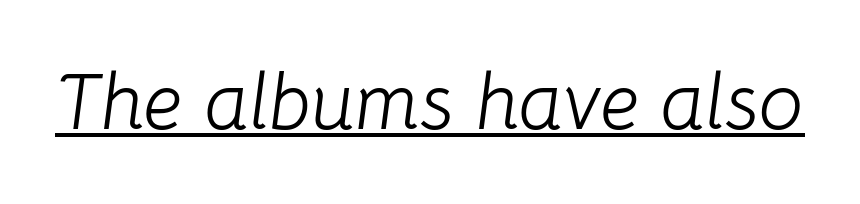
The image shows 79 px light type, italic (leaning right); set normal letter spacing, underlined; low stroke contrast and a medium x-height.
